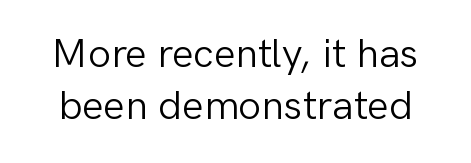
The specimen reads as upright at a glance. Is the letter spacing exaggerated? No — it looks like the ordinary default. The typeface chosen for these lines omits serifs. Does the leading feel generous? No, just average. The typeface has the unassuming heft of standard copy or less.
